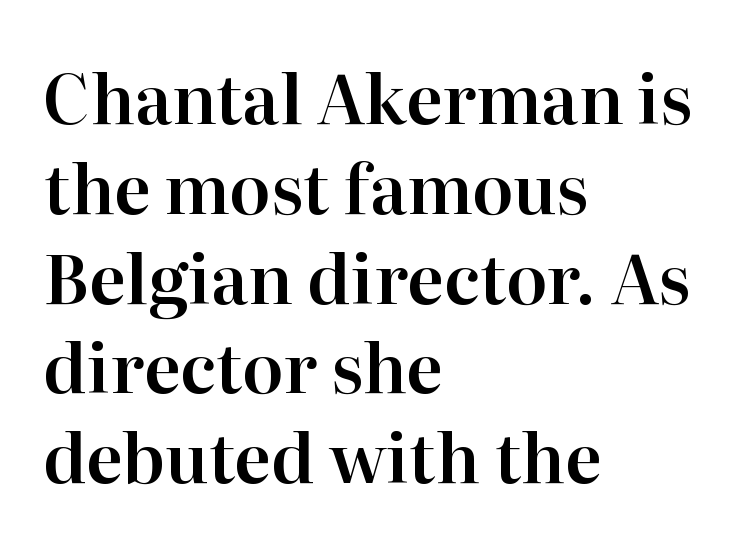
Q: Is the text italic (slanted)? A: No, it is upright.
Q: Is the typeface a serif or a sans-serif typeface? A: Serif.
Q: Is the text underlined? A: No.
Q: How is the paragraph aligned? A: Left-aligned.
Q: Is the spacing between letters normal or unusually wide? A: Normal.
Q: Is the spacing between lines tight, normal or loose? A: Normal.
Q: Width (condensed, normal, or wide)? A: Normal.
Q: Stroke contrast? A: High.
Q: x-height? A: Medium.
Q: Monospaced? A: No.
